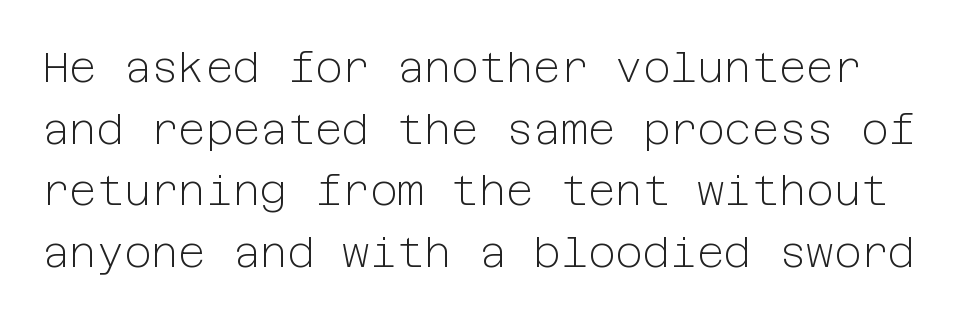
{"serif": "no", "italic": "no", "bold": "no", "weight": "light", "width": "normal", "stroke_contrast": "low", "x_height": "medium", "underline": "no", "line_spacing": "normal", "line_spacing_ratio": 1.47, "letter_spacing": "normal", "letter_spacing_em": 0.0, "glyph_px": 42}
